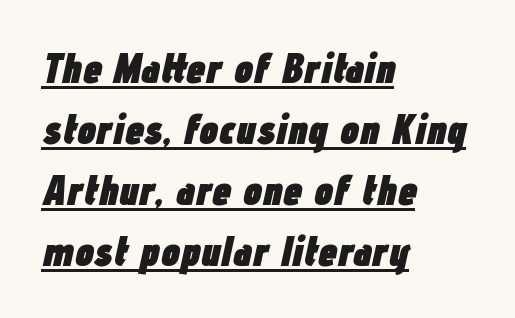
Proportional: the letters do not fall into vertical columns. The rendering uses the underline text-decoration. The glyphs look as if they've been sheared to an angle. The rag falls on the right side of this text block. A dark, heavy texture on the line: the type is bold.
